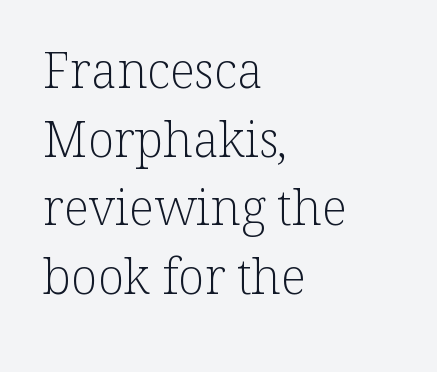
The image shows 49 px light serif type, upright; set left-aligned, normal line spacing (1.4x), normal letter spacing, not underlined; low stroke contrast and a medium x-height.
